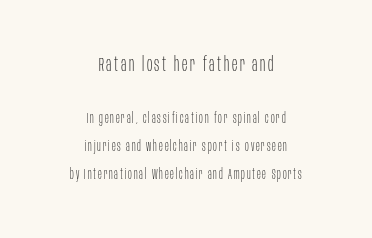
This is not heavy type; no bold has been used. Which of the two is more prominent by size? The first, at the top. Is there much room between lines? Yes — plenty of vertical air separates them. This sample is center-justified, so both line endings float freely. In terms of posture, this sample is upright.
